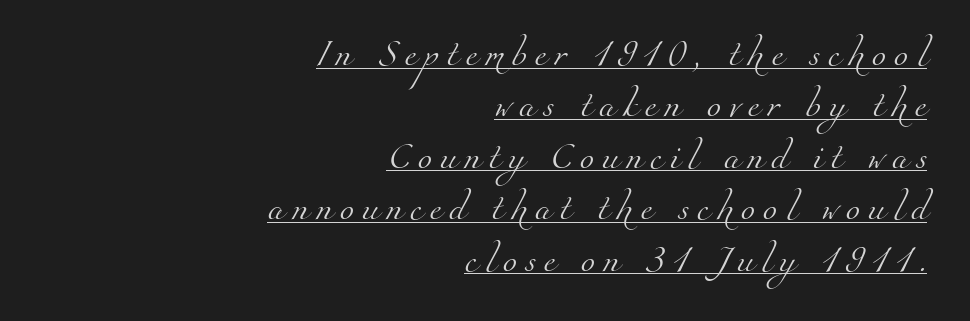
The image shows 26 px text type; set right-aligned, loose line spacing (1.98x), unusually wide letter spacing (+0.29 em), underlined.
